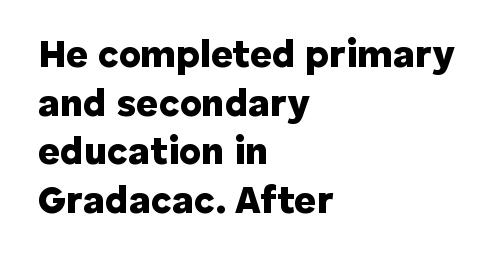
Regarding leading, the lines here are spaced in the standard way. The letters stand straight up with perfectly vertical stems. Glance below the letters and you will spot only blank space. The passage is arranged the way most books set body copy — flush left.
